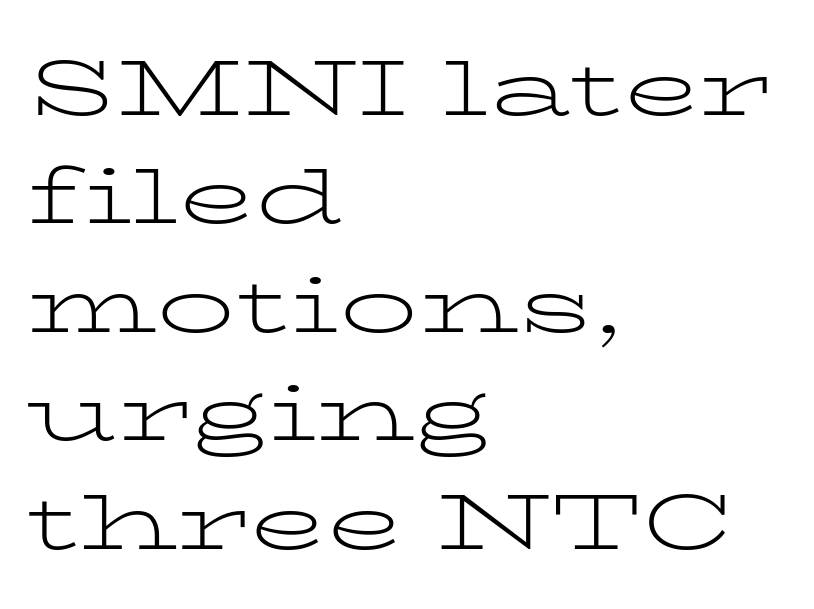
Q: Is the text bold? A: No.
Q: Is the text italic (slanted)? A: No, it is upright.
Q: Is the typeface a serif or a sans-serif typeface? A: Serif.
Q: Is the text underlined? A: No.
Q: How is the paragraph aligned? A: Left-aligned.
Q: Is the spacing between letters normal or unusually wide? A: Normal.
Q: Is the spacing between lines tight, normal or loose? A: Normal.
Q: Width (condensed, normal, or wide)? A: Wide.
Q: Stroke contrast? A: Low.
Q: x-height? A: Medium.
Q: Monospaced? A: No.
